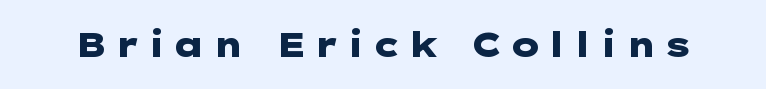
Q: Is the text bold? A: Yes.
Q: Is the text italic (slanted)? A: No, it is upright.
Q: Is the typeface a serif or a sans-serif typeface? A: Sans-serif.
Q: Is the text underlined? A: No.
Q: Width (condensed, normal, or wide)? A: Wide.
Q: Stroke contrast? A: Low.
Q: x-height? A: Medium.
